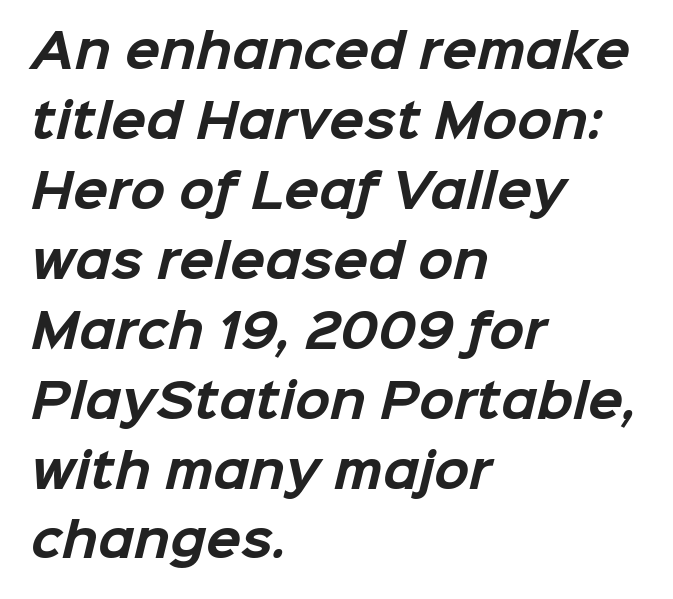
The paragraph has a hard left edge and a soft right edge. A dark, heavy texture on the line: the type is bold. The leading is moderate, giving the passage an even texture. Regarding serifs, this sample does without them. Decoration check: the copy has no underline. These lines are rendered in a variable-pitch font.
